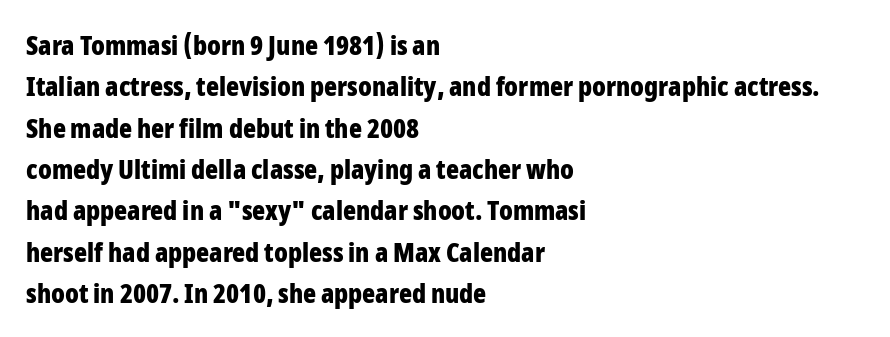
Q: Is the text bold? A: Yes.
Q: Is the text italic (slanted)? A: No, it is upright.
Q: Is the text underlined? A: No.
Q: How is the paragraph aligned? A: Left-aligned.
Q: Is the spacing between letters normal or unusually wide? A: Normal.
Q: Is the spacing between lines tight, normal or loose? A: Normal.
